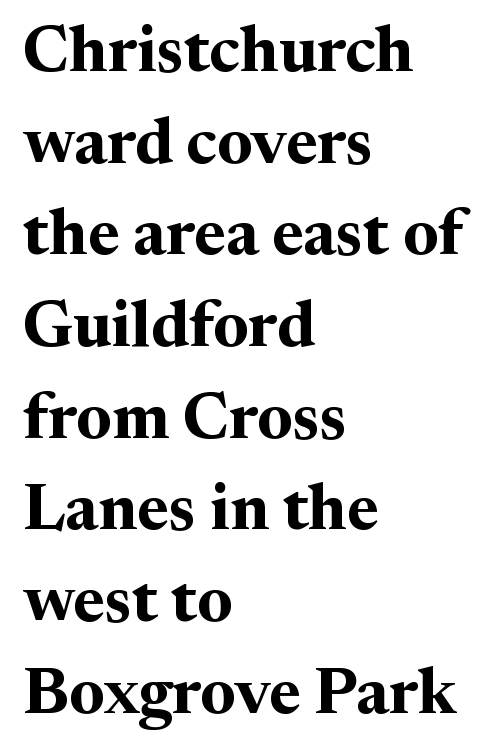
The image shows 65 px bold serif type, upright; set left-aligned, normal line spacing (1.41x), normal letter spacing, not underlined; medium stroke contrast and a medium x-height.
